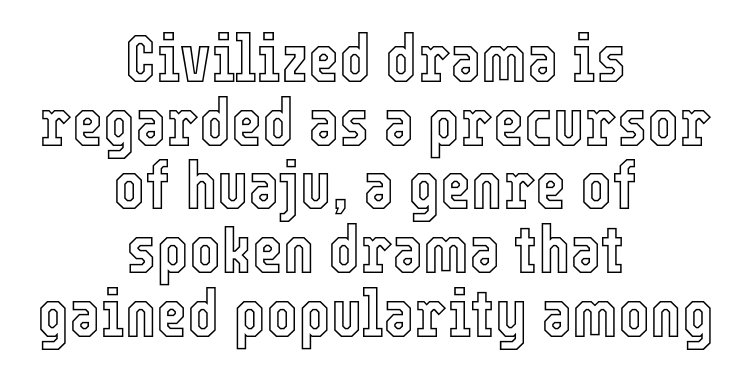
The horizontal fit of the characters is conventional and even. The rendering uses natural spacing where letterforms have individual widths. Horizontal bands of white between lines are thin slivers. Italic: no, the glyphs are upright roman. The text block is weighted toward neither margin, spreading evenly from the middle. Check under the words: just untouched page.
